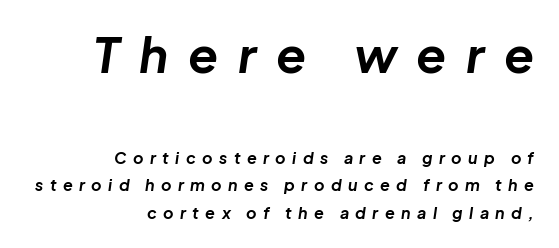
Any mark beneath the type? The region is blank. A typesetter would call this heavily tracked-out type. Stroke thickness is high; the sample reads as a true bold. Typeset ragged left — the right edge is the straight one. The letters advance in unequal steps, a hallmark of proportional type. Between these two stacked blocks, the higher one wins on size.
